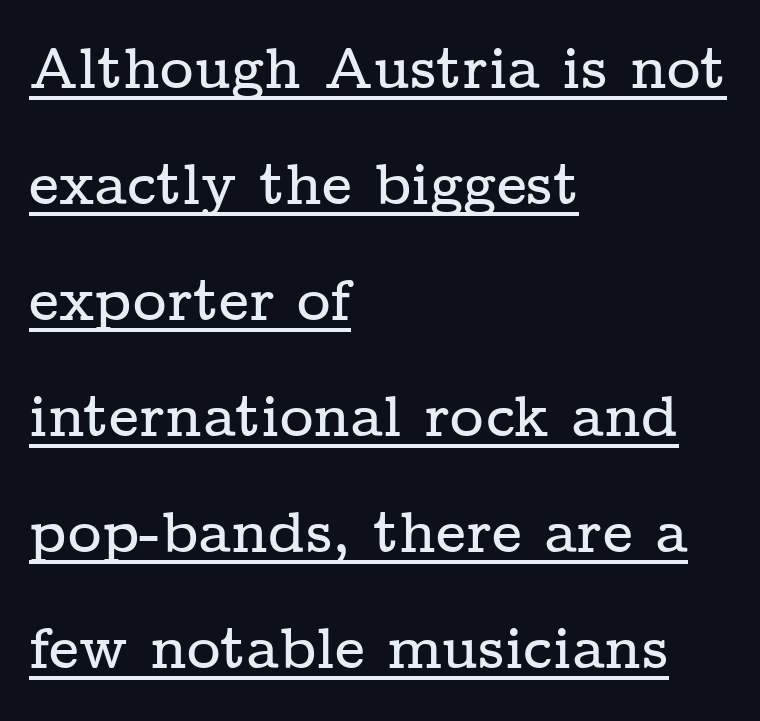
The image shows 58 px wide serif type, upright; set left-aligned, loose line spacing (2.0x), normal letter spacing, underlined; low stroke contrast and a medium x-height.
